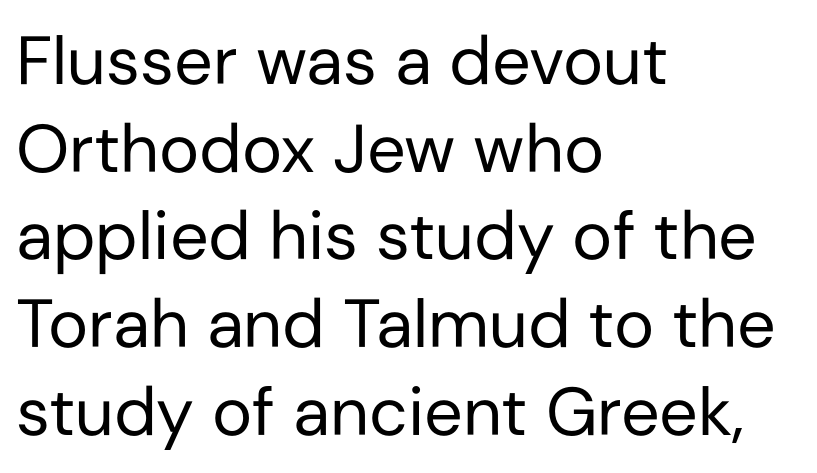
The image shows 68 px regular-weight sans-serif type, upright; set left-aligned, normal line spacing (1.29x), normal letter spacing, not underlined; low stroke contrast and a medium x-height.
